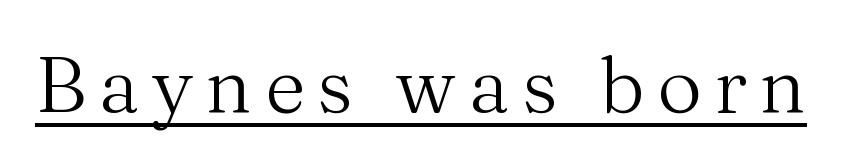
Are there feet on the stems? There are — it's a serif. Somebody hit Ctrl+U on this one — the words are underlined. Caption: face not bold, strokes unweighted. In terms of posture, this sample is upright. Varying glyph widths throughout — classic text-font behaviour.
